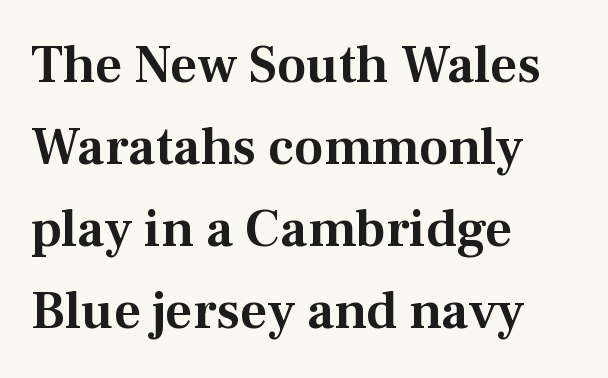
Q: Is the text italic (slanted)? A: No, it is upright.
Q: Is the typeface a serif or a sans-serif typeface? A: Serif.
Q: Is the text underlined? A: No.
Q: How is the paragraph aligned? A: Left-aligned.
Q: Is the spacing between letters normal or unusually wide? A: Normal.
Q: Is the spacing between lines tight, normal or loose? A: Normal.
Q: Width (condensed, normal, or wide)? A: Normal.
Q: Stroke contrast? A: Medium.
Q: x-height? A: Medium.
Q: Monospaced? A: No.
